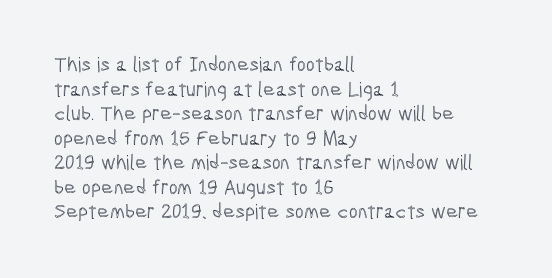
The image shows 21 px text type, upright; set left-aligned, line spacing 1.17x, normal letter spacing, not underlined.
